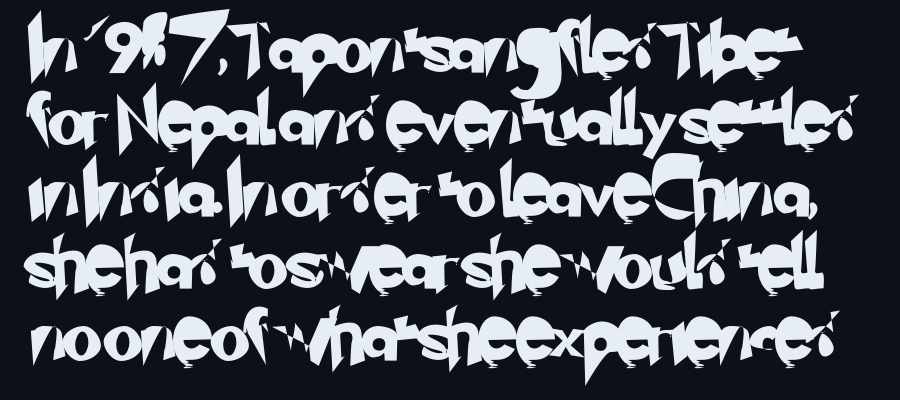
{"serif": "no", "width": "normal", "stroke_contrast": "low", "x_height": "small", "monospaced": "no", "underline": "no", "line_spacing": "normal", "line_spacing_ratio": 1.41, "letter_spacing": "normal", "letter_spacing_em": 0.0, "glyph_px": 51}
